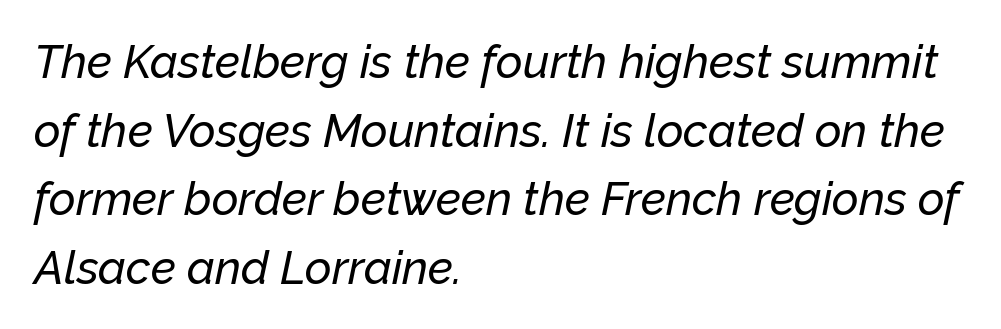
Q: Is the text italic (slanted)? A: Yes, it leans right by about 12 degrees.
Q: Is the text underlined? A: No.
Q: How is the paragraph aligned? A: Left-aligned.
Q: Is the spacing between letters normal or unusually wide? A: Normal.
Q: Is the spacing between lines tight, normal or loose? A: Normal.
Q: Width (condensed, normal, or wide)? A: Normal.
Q: Stroke contrast? A: Low.
Q: x-height? A: Medium.
Q: Monospaced? A: No.
